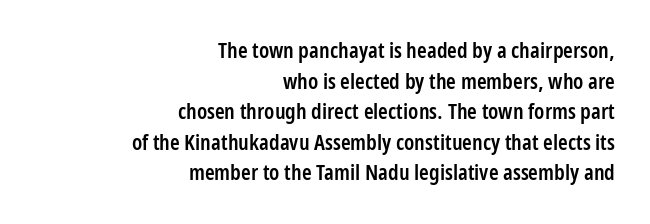
The image shows 22 px text type, upright; set right-aligned, normal line spacing (1.39x), normal letter spacing, not underlined.
